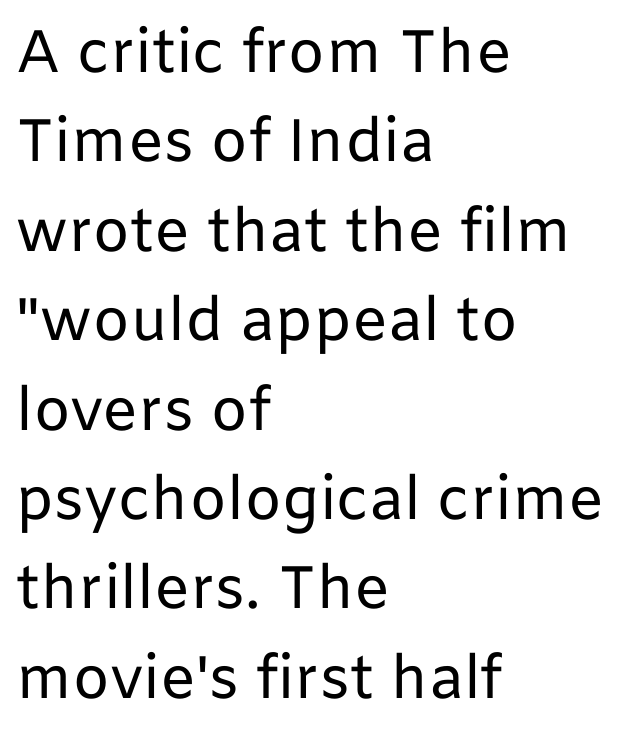
Each letter keeps its own natural width here, so spacing adapts to shape. Baseline-to-baseline distance is the conventional proportion of letter height. Words appear dense and cohesive because spacing is normal. Rule under the text: the space is simply empty. The lines are quadded left. The lettering stays uniformly vertical, giving the passage a roman look.
